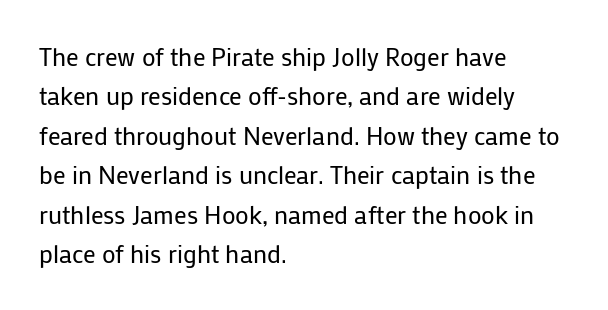
The image shows 25 px text type, upright; set left-aligned, normal line spacing (1.58x), normal letter spacing, not underlined.
